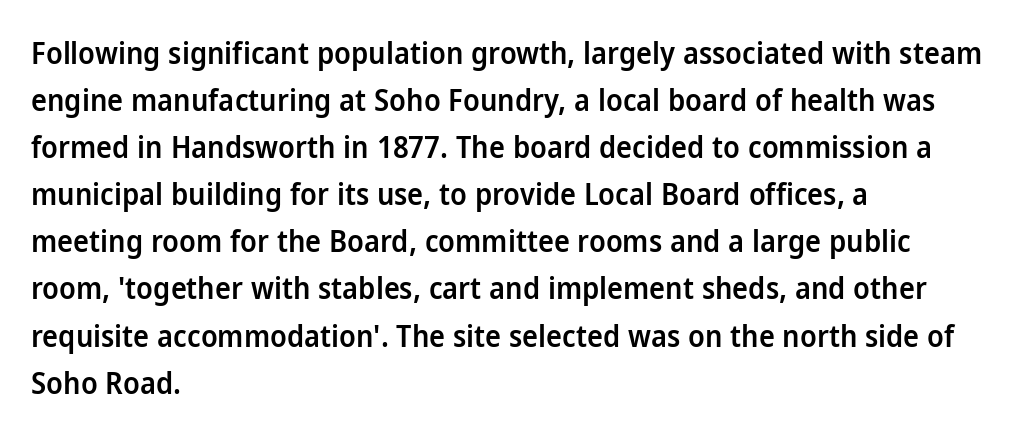
The image shows 30 px semibold sans-serif type, upright; set left-aligned, normal line spacing (1.57x), normal letter spacing, not underlined; low stroke contrast and a medium x-height.
